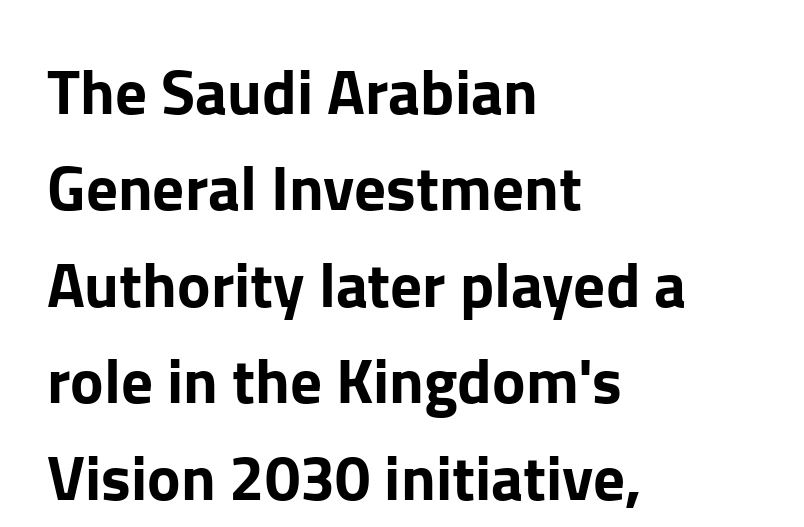
{"serif": "no", "italic": "no", "width": "normal", "stroke_contrast": "low", "x_height": "medium", "monospaced": "no", "underline": "no", "align": "left", "line_spacing": "normal", "line_spacing_ratio": 1.53, "letter_spacing": "normal", "letter_spacing_em": 0.0, "glyph_px": 63}
